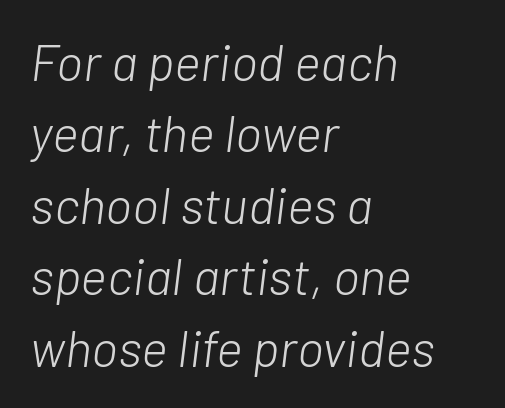
The image shows 51 px light type, italic (leaning right); set left-aligned, normal line spacing (1.4x), normal letter spacing, not underlined; low stroke contrast and a medium x-height.
